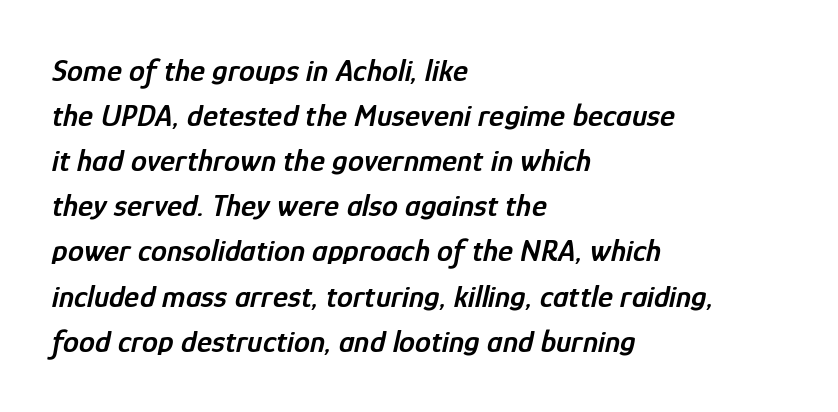
The image shows 32 px semibold, condensed type, italic (leaning right); set left-aligned, normal line spacing (1.41x), normal letter spacing, not underlined; low stroke contrast and a medium x-height.
